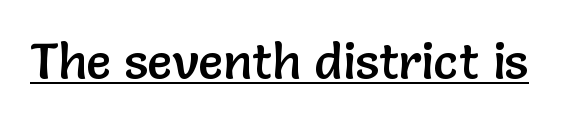
The image shows 50 px sans-serif type, upright; set normal letter spacing, underlined; low stroke contrast and a medium x-height.
